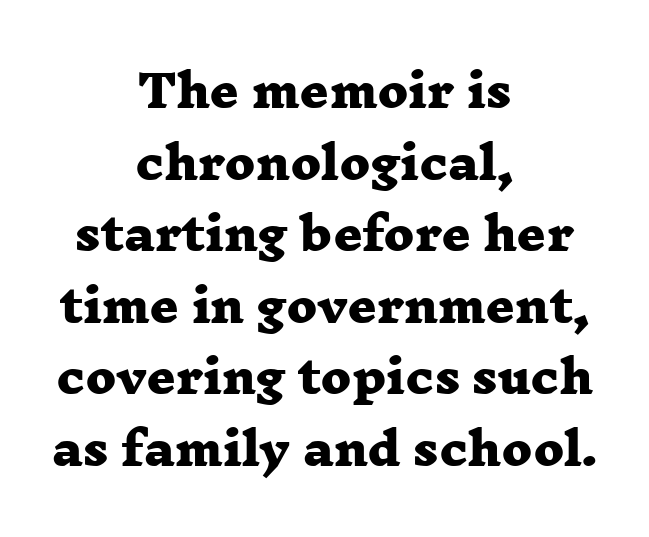
The image shows 45 px heavy, wide serif type; set centered, normal line spacing (1.59x), normal letter spacing, not underlined; low stroke contrast and a medium x-height.
